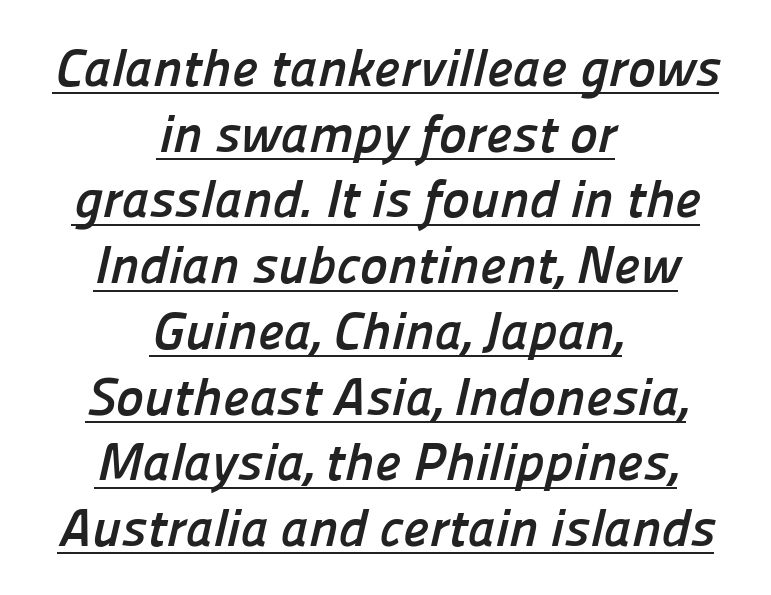
Each word holds together tightly as a unit, with standard inter-letter gaps. Emphasis by weight is at full strength: bold. Looks like regular typesetting: each glyph gets only the width it needs. The rendering shows plain stroke endings on the letterforms — a sans-serif design. Layout note: lines centered.
